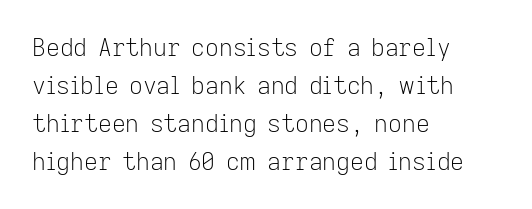
Q: Is the text bold? A: No.
Q: Is the text italic (slanted)? A: No, it is upright.
Q: Is the text underlined? A: No.
Q: How is the paragraph aligned? A: Left-aligned.
Q: Is the spacing between letters normal or unusually wide? A: Normal.
Q: Is the spacing between lines tight, normal or loose? A: Normal.
